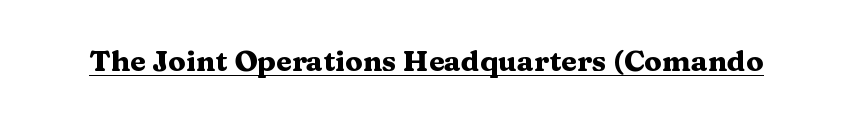
The image shows 29 px heavy, wide serif type, upright; set normal letter spacing, underlined; medium stroke contrast and a medium x-height.
